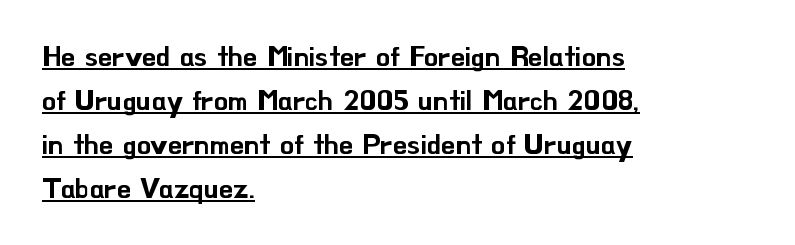
Is there an underline? Yes — a line sits under the letters. Reading down the column, the eye jumps a familiar distance to each next line. Words appear dense and cohesive because spacing is normal. Designer's note — italics off, roman on. The face used here is proportionally spaced, like ordinary book or web type. If you drew a ruler down the left edge, every line would touch it.
